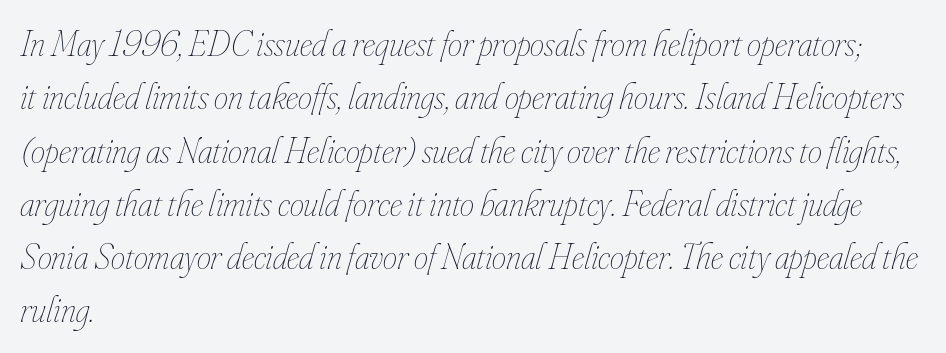
The image shows 36 px thin, condensed type, italic (leaning right); set left-aligned, normal line spacing (1.48x), normal letter spacing, not underlined; low stroke contrast and a small x-height.
